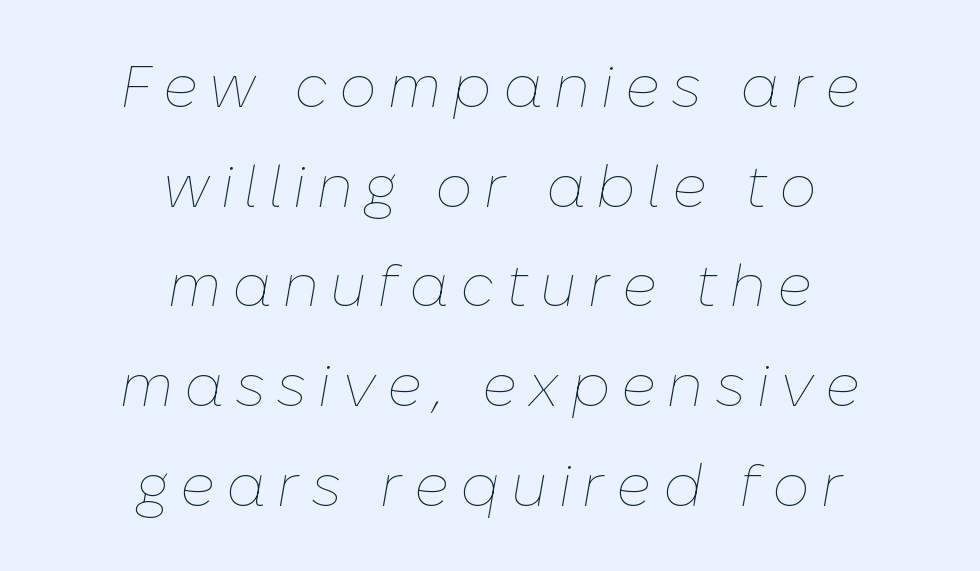
The image shows 59 px thin type, italic (leaning right); set centered, normal line spacing (1.69x), not underlined; low stroke contrast and a medium x-height.
